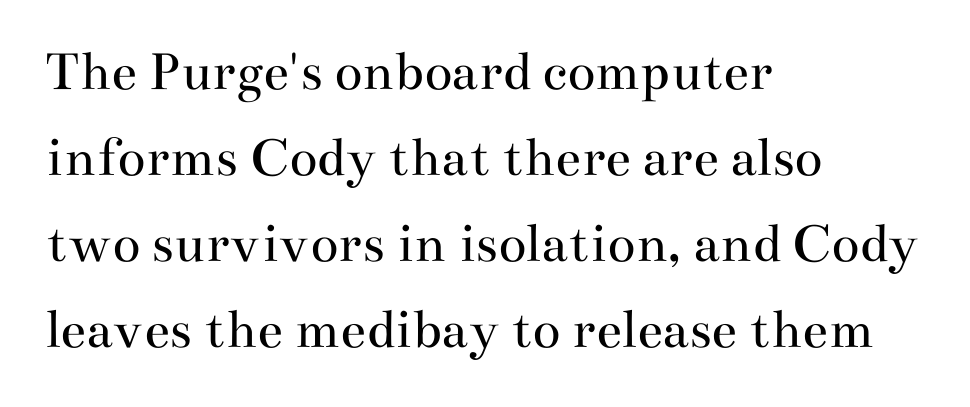
{"serif": "yes", "italic": "no", "bold": "no", "weight": "regular", "width": "wide", "stroke_contrast": "medium", "x_height": "small", "monospaced": "no", "underline": "no", "align": "left", "line_spacing": "normal", "line_spacing_ratio": 1.48, "letter_spacing": "normal", "letter_spacing_em": 0.0, "glyph_px": 58}
